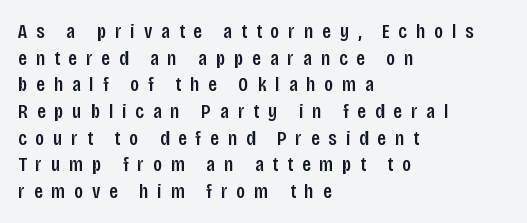
The image shows 21 px text type, upright; set left-aligned, normal line spacing (1.27x), unusually wide letter spacing (+0.42 em), not underlined.
